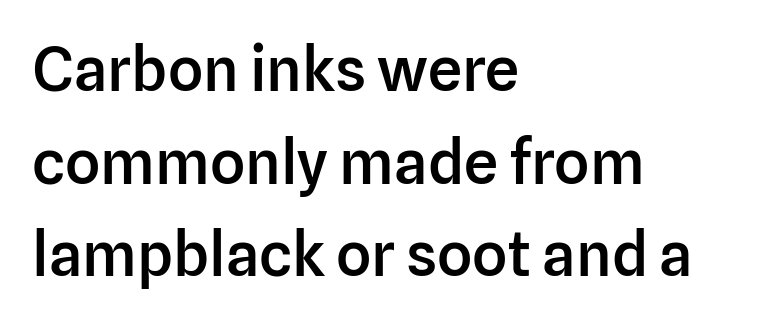
Normally led — the rows are evenly, conventionally spaced. Underline: absent. This is moderately heavy type, rendered in semibold. This rendering uses left alignment, leaving the right contour irregular. Between one letter and the next there's only the usual sliver of space.
